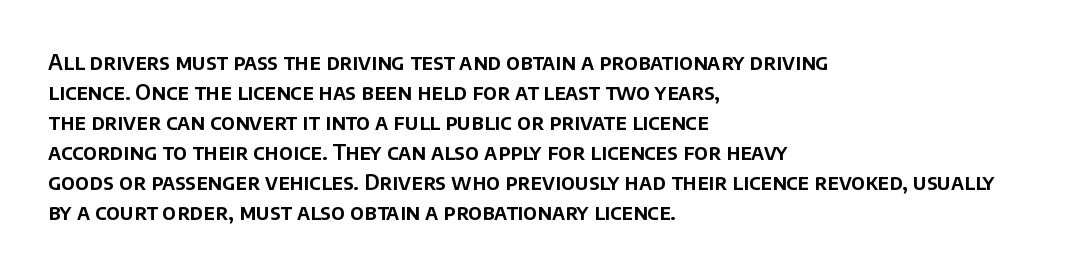
Q: Is the text italic (slanted)? A: No, it is upright.
Q: Is the text underlined? A: No.
Q: How is the paragraph aligned? A: Left-aligned.
Q: Is the spacing between letters normal or unusually wide? A: Normal.
Q: Is the spacing between lines tight, normal or loose? A: Normal.
